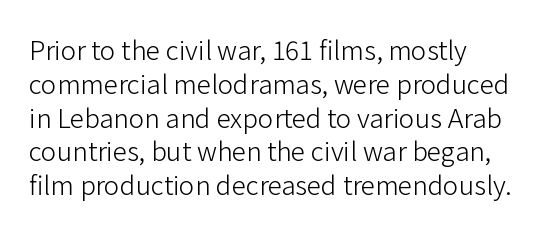
The image shows 26 px text type, upright; set normal line spacing (1.3x), normal letter spacing, not underlined.
